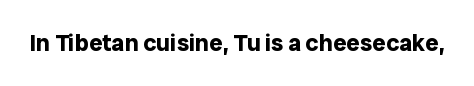
What stands out about the letter spacing? Nothing — it is the standard amount. Upright lettering throughout. Bold? Absolutely — the strokes are thick and heavy. The glyphs are unaccompanied by any horizontal stroke below them.
